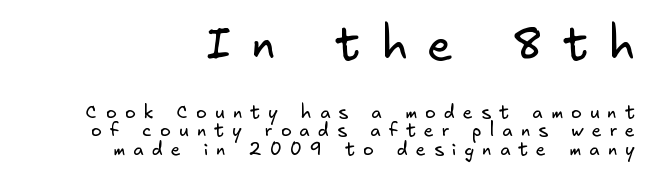
{"serif": "no", "bold": "no", "weight": "regular", "width": "normal", "stroke_contrast": "low", "x_height": "small", "underline": "no", "align": "right", "line_spacing": "tight", "line_spacing_ratio": 1.04, "letter_spacing": "wide", "letter_spacing_em": 0.45, "larger_block": "first", "size_ratio": 2.56, "glyph_px": 46}
